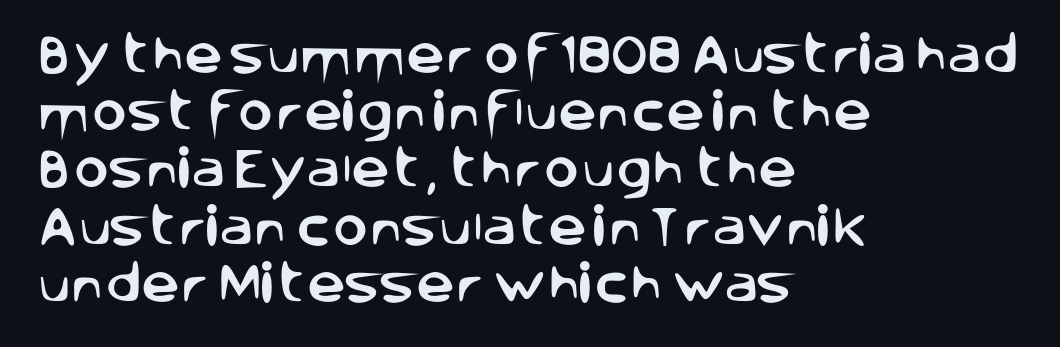
The image shows 43 px sans-serif type, upright; set left-aligned, normal line spacing (1.33x), normal letter spacing, not underlined; low stroke contrast and a large x-height.
